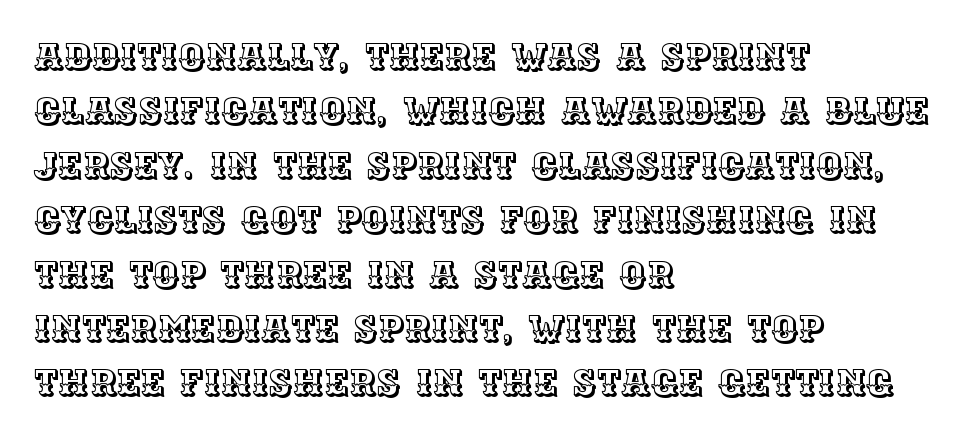
The image shows 37 px text type, upright; set left-aligned, normal line spacing (1.47x), normal letter spacing, not underlined; a large x-height.
